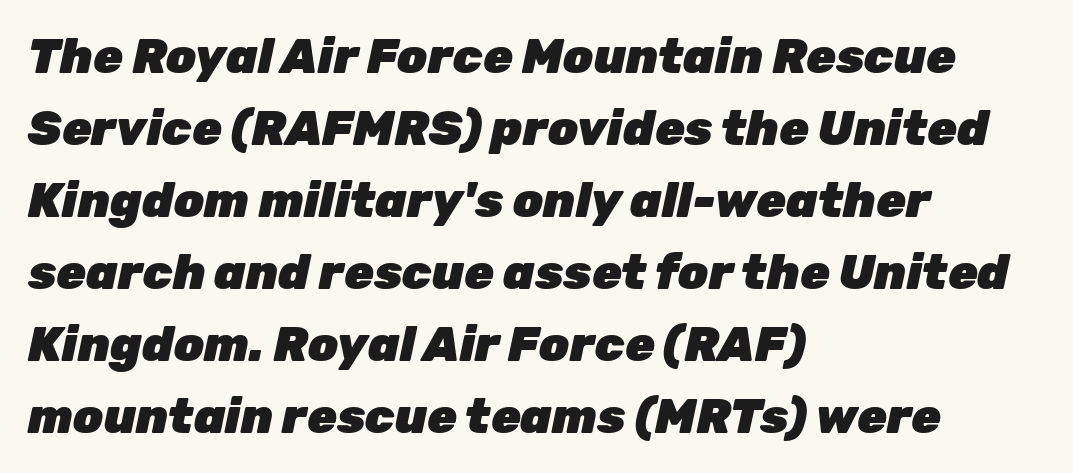
The image shows 48 px heavy type, italic (leaning right); set left-aligned, normal line spacing (1.5x), normal letter spacing, not underlined; low stroke contrast and a medium x-height.
